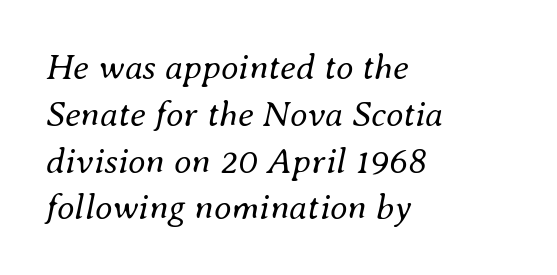
Q: Is the text bold? A: No.
Q: Is the text italic (slanted)? A: Yes, it leans right by about 8 degrees.
Q: Is the text underlined? A: No.
Q: How is the paragraph aligned? A: Left-aligned.
Q: Is the spacing between letters normal or unusually wide? A: Normal.
Q: Is the spacing between lines tight, normal or loose? A: Normal.
Q: Width (condensed, normal, or wide)? A: Normal.
Q: Stroke contrast? A: Medium.
Q: x-height? A: Small.
Q: Monospaced? A: No.
